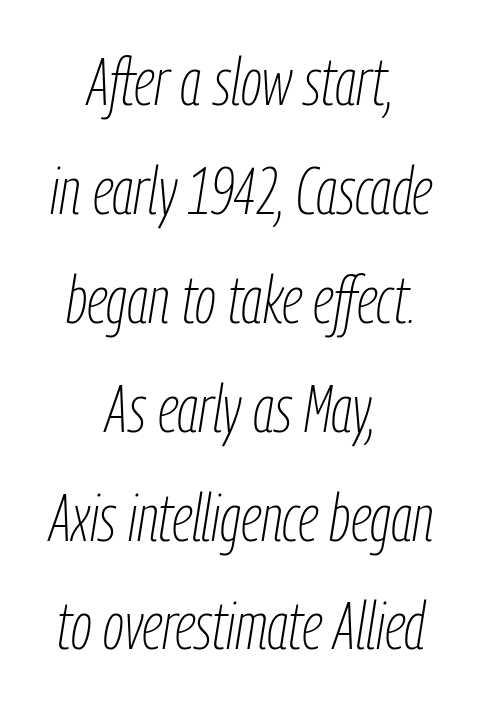
Q: Is the text bold? A: No.
Q: Is the text italic (slanted)? A: Yes, it leans right by about 9 degrees.
Q: Is the text underlined? A: No.
Q: How is the paragraph aligned? A: Centered.
Q: Is the spacing between letters normal or unusually wide? A: Normal.
Q: Is the spacing between lines tight, normal or loose? A: Normal.
Q: Width (condensed, normal, or wide)? A: Condensed.
Q: Stroke contrast? A: Low.
Q: x-height? A: Medium.
Q: Monospaced? A: No.
